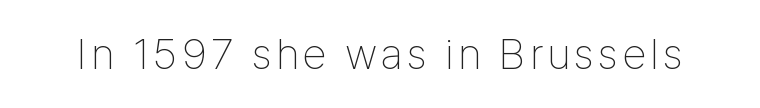
The font sits on the lighter half of the weight spectrum, regular included. The typography opts for an upright posture over an oblique one. These lines are rendered in a variable-pitch font. Type without underlining.
